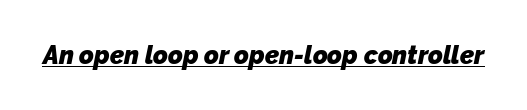
The tracking reads as untouched default to a designer's eye. Students, this is bold: see how much ink each stroke carries. Emphasis is given by a line drawn under the lettering.
